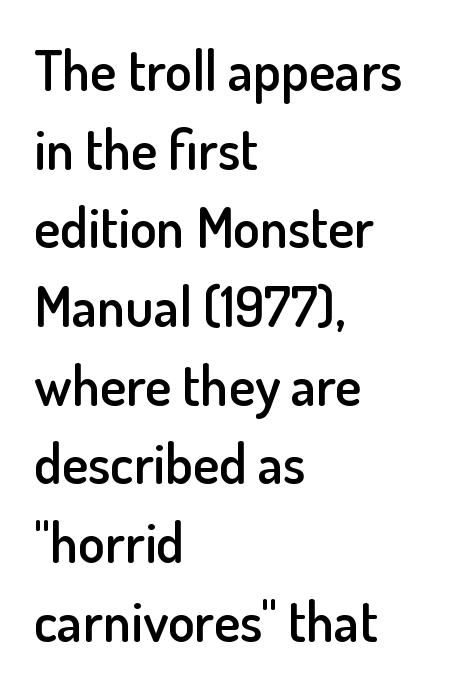
This is moderately heavy type, rendered in semibold. Unlike a traditional serif, this face leaves its strokes unadorned. The specimen omits any rule beneath the text block's lines. The passage shown is typed in a proportional face where columns would drift. This sample uses an upright cut, with every glyph sitting square on the baseline.
